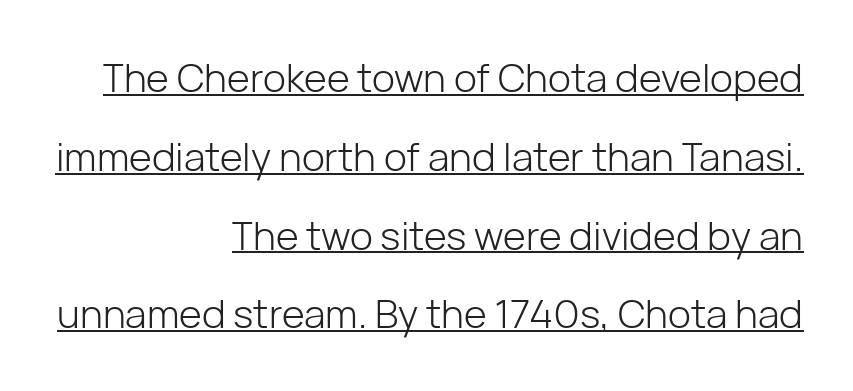
The face used here is proportionally spaced, like ordinary book or web type. Compared with typical paragraphs, the rows here are farther apart. Underline: present. Ordinary non-slanted type is in use. These lines keep a tight, regular rhythm from letter to letter.
